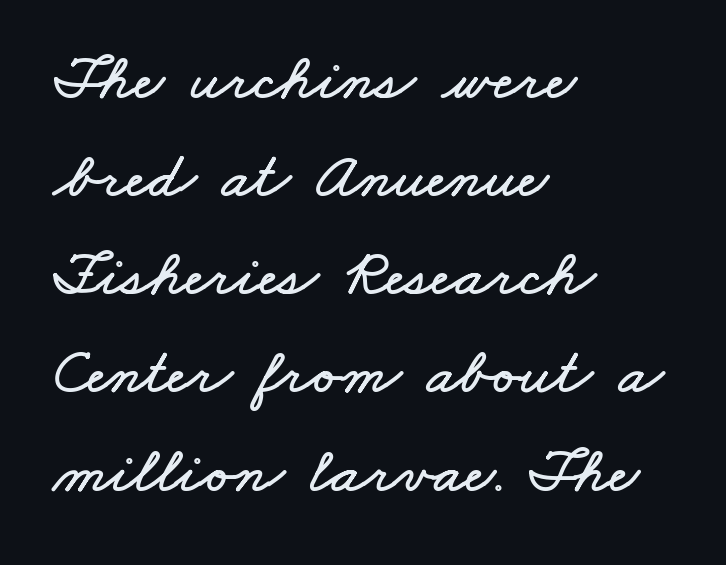
Q: Is the text underlined? A: No.
Q: How is the paragraph aligned? A: Left-aligned.
Q: Is the spacing between letters normal or unusually wide? A: Normal.
Q: Is the spacing between lines tight, normal or loose? A: Normal.
Q: Width (condensed, normal, or wide)? A: Wide.
Q: Stroke contrast? A: Low.
Q: x-height? A: Small.
Q: Monospaced? A: No.
